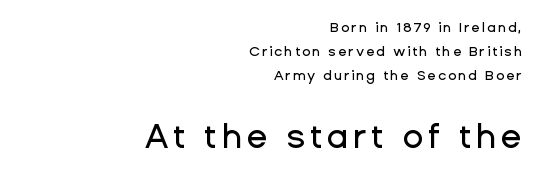
The image shows 34 px sans-serif type, upright; set right-aligned, normal line spacing (1.7x), not underlined; the second (bottom) block is 2.43x larger; low stroke contrast and a medium x-height.
